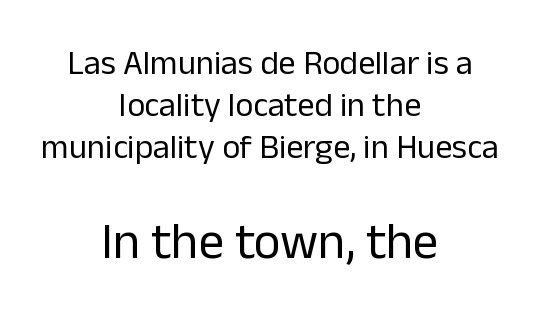
{"serif": "no", "italic": "no", "bold": "no", "weight": "regular", "width": "normal", "stroke_contrast": "low", "x_height": "medium", "monospaced": "no", "underline": "no", "align": "center", "line_spacing_ratio": 1.24, "letter_spacing": "normal", "letter_spacing_em": 0.0, "larger_block": "second", "size_ratio": 1.5, "glyph_px": 51}
